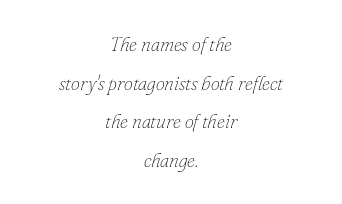
{"italic": "yes", "lean": "right", "slant_degrees": 16, "bold": "no", "underline": "no", "align": "center", "line_spacing": "loose", "line_spacing_ratio": 1.93, "letter_spacing": "normal", "letter_spacing_em": 0.0, "glyph_px": 20}
